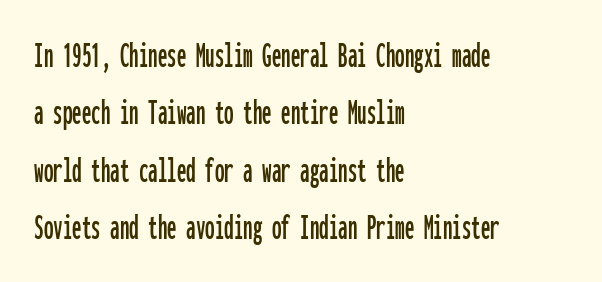
{"serif": "no", "italic": "no", "width": "condensed", "stroke_contrast": "low", "x_height": "medium", "monospaced": "yes", "underline": "no", "align": "left", "line_spacing": "normal", "line_spacing_ratio": 1.51, "letter_spacing": "normal", "letter_spacing_em": 0.0, "glyph_px": 38}
